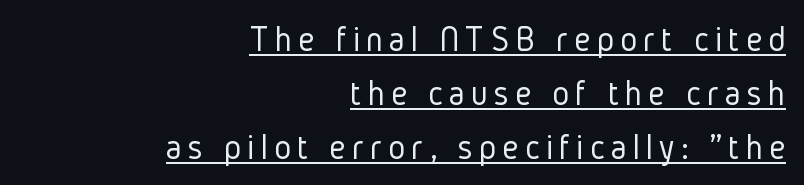
{"serif": "no", "italic": "no", "bold": "no", "weight": "light", "width": "condensed", "stroke_contrast": "low", "x_height": "medium", "monospaced": "no", "underline": "yes", "align": "right", "line_spacing": "normal", "line_spacing_ratio": 1.5, "glyph_px": 36}
